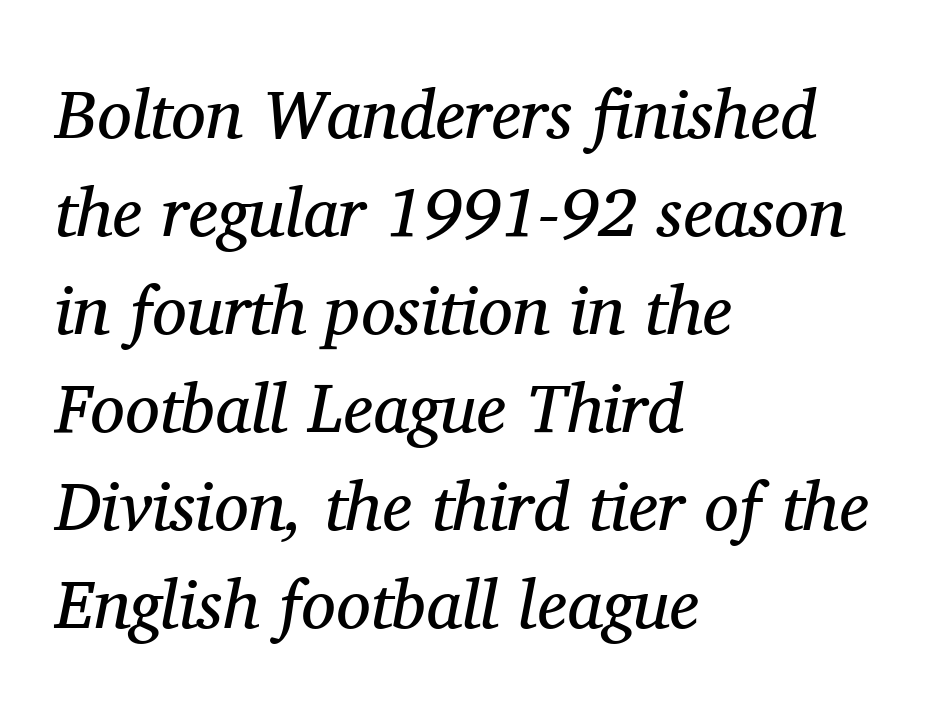
{"serif": "yes", "italic": "yes", "lean": "right", "slant_degrees": 11, "bold": "no", "weight": "regular", "width": "normal", "stroke_contrast": "medium", "x_height": "medium", "monospaced": "no", "underline": "no", "align": "left", "line_spacing": "normal", "line_spacing_ratio": 1.42, "letter_spacing": "normal", "letter_spacing_em": 0.0, "glyph_px": 69}
